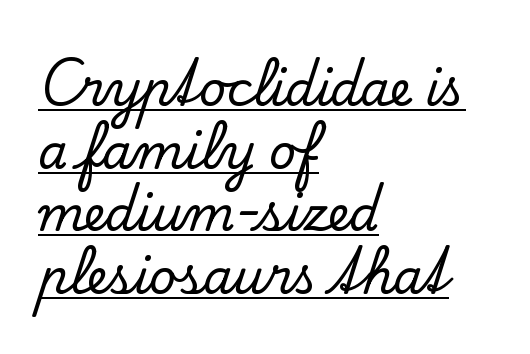
The image shows 47 px serif type; set left-aligned, normal line spacing (1.33x), normal letter spacing, underlined; low stroke contrast and a small x-height.
